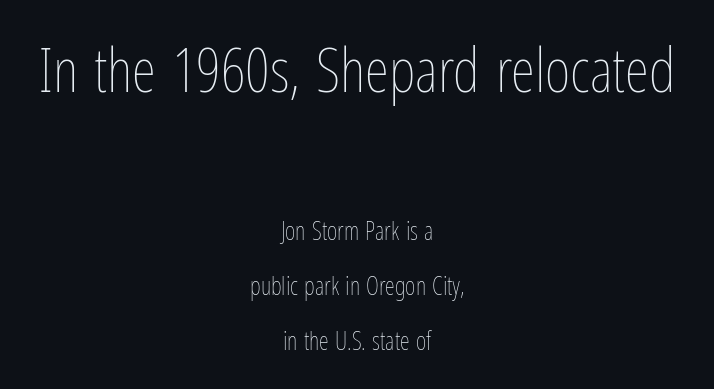
The image shows 62 px thin, condensed type, upright; set centered, loose line spacing (2.21x), normal letter spacing, not underlined; the first (top) block is 2.48x larger; low stroke contrast and a medium x-height.
